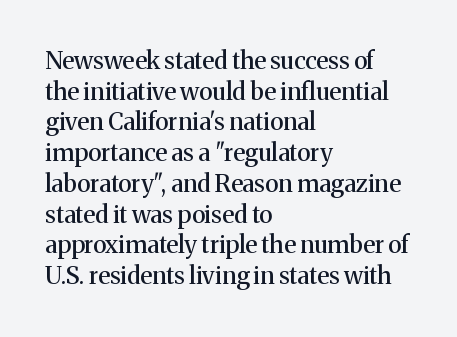
{"italic": "no", "underline": "no", "align": "left", "line_spacing": "normal", "line_spacing_ratio": 1.28, "letter_spacing": "normal", "letter_spacing_em": 0.0, "glyph_px": 24}
